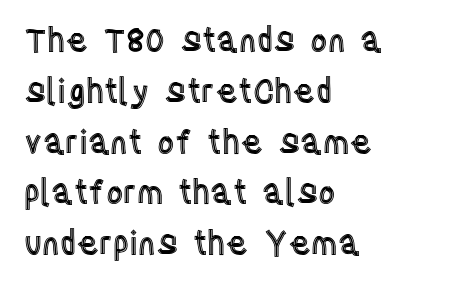
Q: Is the text italic (slanted)? A: No, it is upright.
Q: Is the text underlined? A: No.
Q: How is the paragraph aligned? A: Left-aligned.
Q: Is the spacing between letters normal or unusually wide? A: Normal.
Q: Is the spacing between lines tight, normal or loose? A: Normal.
Q: Width (condensed, normal, or wide)? A: Condensed.
Q: x-height? A: Large.
Q: Monospaced? A: No.
